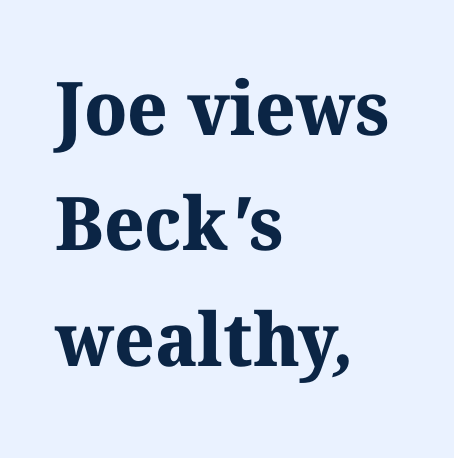
The foot of each line stays bare and open. Quick note: interline space is typical. Looks like regular typesetting: each glyph gets only the width it needs. The face used here has the dense, thick strokes of a bold.
